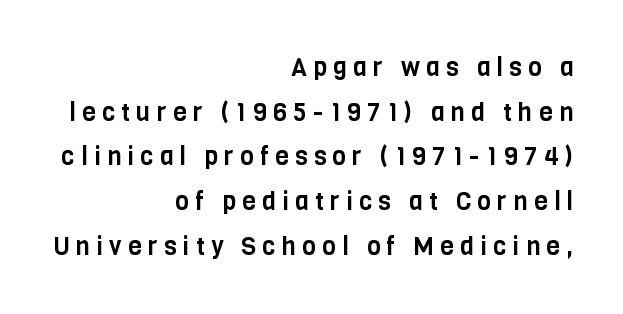
The image shows 25 px text type, upright; set right-aligned, line spacing 1.79x, unusually wide letter spacing (+0.25 em), not underlined.
